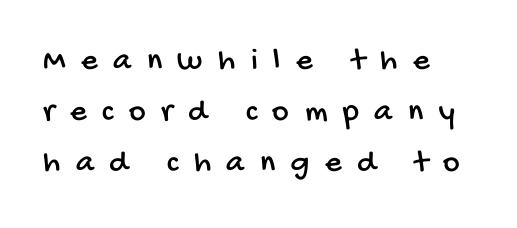
{"serif": "no", "width": "condensed", "stroke_contrast": "low", "x_height": "large", "monospaced": "no", "underline": "no", "align": "left", "line_spacing": "normal", "line_spacing_ratio": 1.6, "letter_spacing": "wide", "letter_spacing_em": 0.49, "glyph_px": 32}
